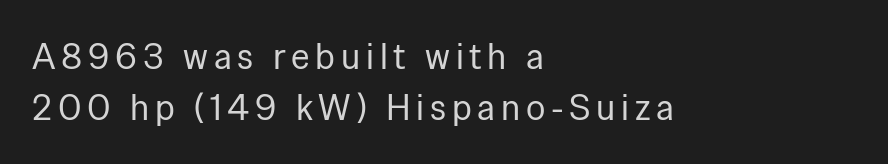
The weight tops out at a normal text grade. Decoration check: the copy has no underline. When letters stand straight like this, we call the style roman or upright. These lines are rendered in a variable-pitch font.
